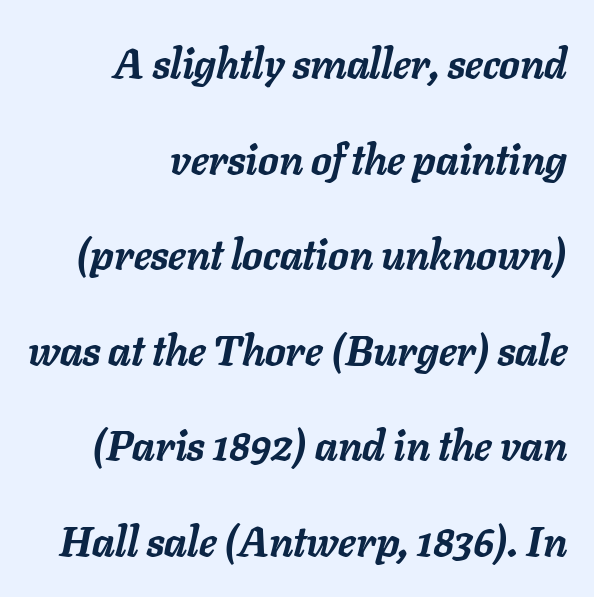
Q: Is the text bold? A: Yes.
Q: Is the text italic (slanted)? A: Yes, it leans right by about 11 degrees.
Q: Is the text underlined? A: No.
Q: How is the paragraph aligned? A: Right-aligned.
Q: Is the spacing between letters normal or unusually wide? A: Normal.
Q: Is the spacing between lines tight, normal or loose? A: Loose.
Q: Width (condensed, normal, or wide)? A: Normal.
Q: Stroke contrast? A: Low.
Q: x-height? A: Medium.
Q: Monospaced? A: No.
